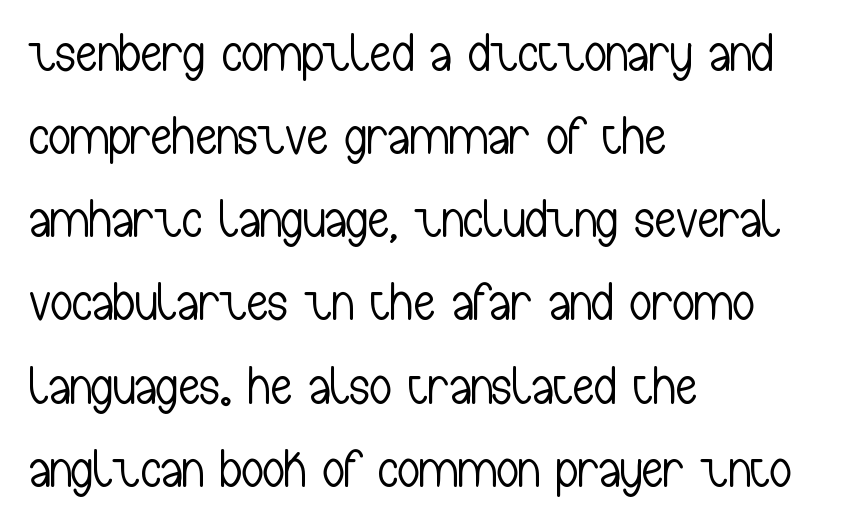
{"serif": "no", "italic": "no", "bold": "no", "weight": "light", "width": "condensed", "stroke_contrast": "low", "x_height": "medium", "monospaced": "no", "underline": "no", "align": "left", "line_spacing": "normal", "line_spacing_ratio": 1.54, "letter_spacing": "normal", "letter_spacing_em": 0.0, "glyph_px": 54}
